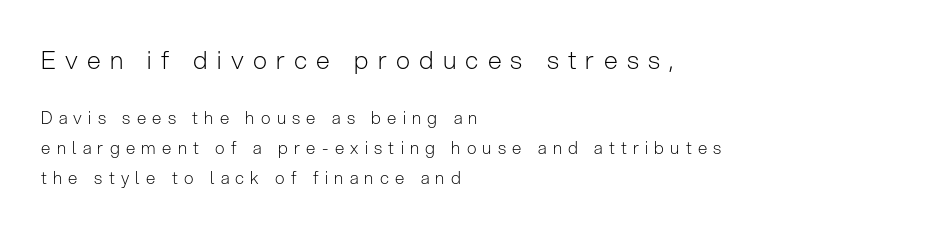
The image shows 25 px text type, upright; set left-aligned, line spacing 1.76x, unusually wide letter spacing (+0.37 em), not underlined; the first (top) block is 1.47x larger.
